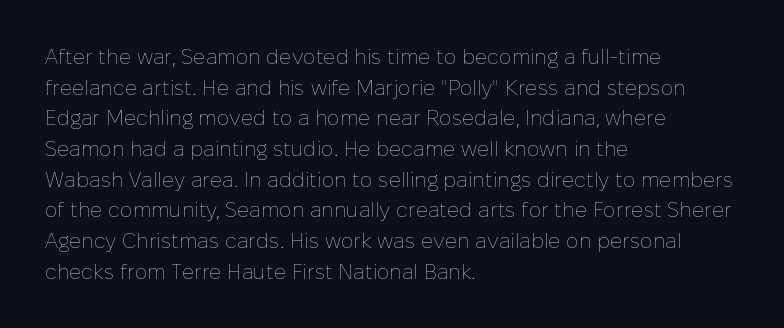
Q: Is the text bold? A: No.
Q: Is the text italic (slanted)? A: No, it is upright.
Q: Is the text underlined? A: No.
Q: How is the paragraph aligned? A: Left-aligned.
Q: Is the spacing between letters normal or unusually wide? A: Normal.
Q: Is the spacing between lines tight, normal or loose? A: Normal.
